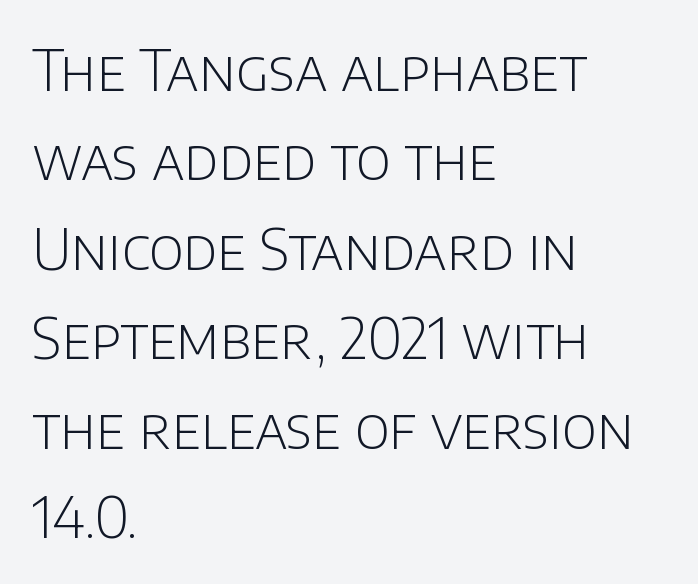
Q: Is the text bold? A: No.
Q: Is the text italic (slanted)? A: No, it is upright.
Q: Is the typeface a serif or a sans-serif typeface? A: Sans-serif.
Q: Is the text underlined? A: No.
Q: How is the paragraph aligned? A: Left-aligned.
Q: Is the spacing between letters normal or unusually wide? A: Normal.
Q: Is the spacing between lines tight, normal or loose? A: Normal.
Q: Width (condensed, normal, or wide)? A: Normal.
Q: Stroke contrast? A: Low.
Q: x-height? A: Large.
Q: Monospaced? A: No.
